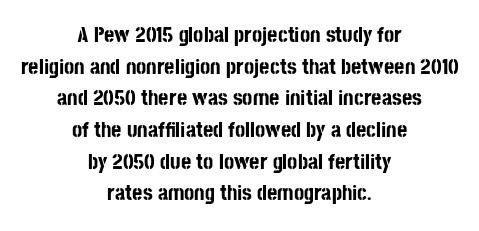
A typesetter would call this leading conventional body-copy spacing. The rendering uses a bold face; every stroke is thick and dark. Upright lettering throughout. Underlining? Definitely not there. Leftover space on each line is divided equally before and after the words.
